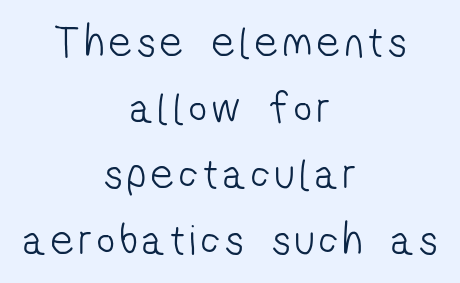
{"serif": "no", "bold": "no", "weight": "light", "width": "condensed", "stroke_contrast": "low", "x_height": "medium", "monospaced": "no", "underline": "no", "align": "center", "line_spacing": "normal", "line_spacing_ratio": 1.5, "glyph_px": 44}
